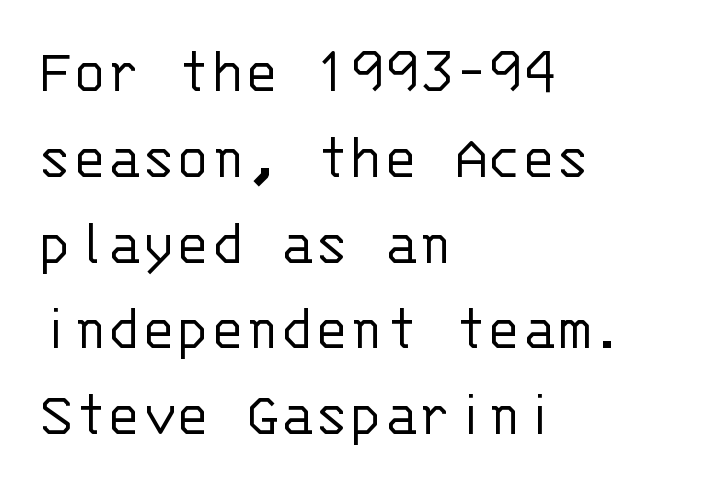
The rendering uses a moderate line-height, typical for paragraphs. The rendering shows plain stroke endings on the letterforms — a sans-serif design. The tracking reads as untouched default to a designer's eye. The compositor pushed each line to the left boundary. The specimen omits any rule beneath the text block's lines.
